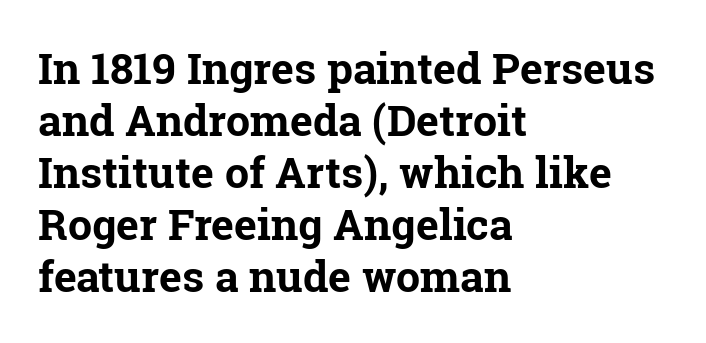
Q: Is the text bold? A: Yes.
Q: Is the text italic (slanted)? A: No, it is upright.
Q: Is the typeface a serif or a sans-serif typeface? A: Serif.
Q: Is the text underlined? A: No.
Q: How is the paragraph aligned? A: Left-aligned.
Q: Is the spacing between letters normal or unusually wide? A: Normal.
Q: Width (condensed, normal, or wide)? A: Normal.
Q: Stroke contrast? A: Low.
Q: x-height? A: Medium.
Q: Monospaced? A: No.
